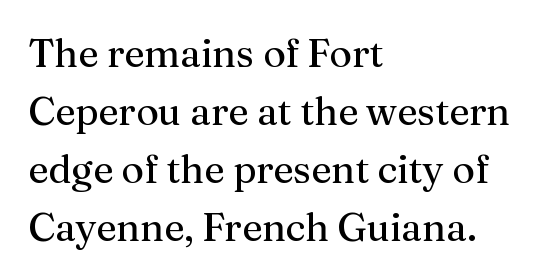
The font's upright variant was chosen for this text. Stroke terminals: seriffed. The face used here is proportionally spaced, like ordinary book or web type. Whoever set this chose a conventional vertical rhythm.
